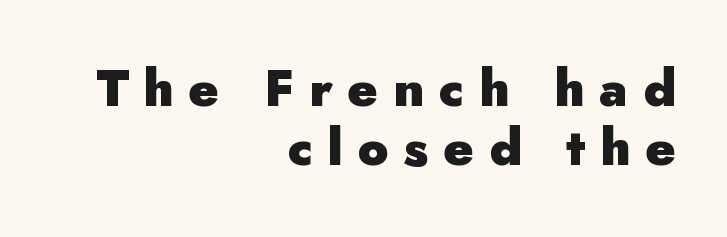
Q: Is the text bold? A: Yes.
Q: Is the text italic (slanted)? A: No, it is upright.
Q: Is the typeface a serif or a sans-serif typeface? A: Sans-serif.
Q: Is the text underlined? A: No.
Q: How is the paragraph aligned? A: Right-aligned.
Q: Is the spacing between letters normal or unusually wide? A: Unusually wide.
Q: Width (condensed, normal, or wide)? A: Normal.
Q: Stroke contrast? A: Low.
Q: x-height? A: Small.
Q: Monospaced? A: No.
